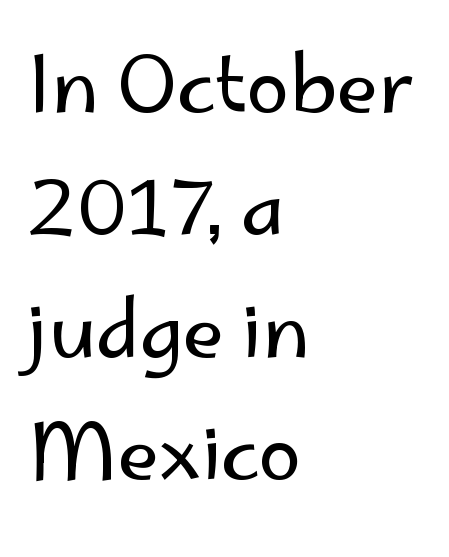
A typesetter would call this proportional, since set widths differ per character. The characters are drawn with everyday or finer stroke widths. Type style note: lacks serifs. Honestly, there is no underline to notice here at all. The typesetter chose a ragged-right arrangement here. Line spacing here is normal.
